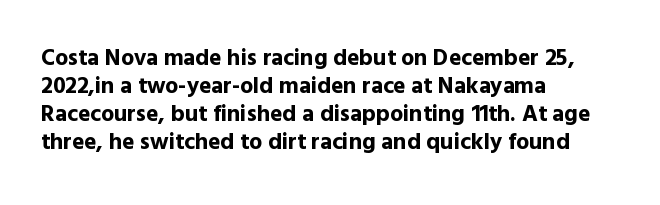
Look at the stroke-to-counter ratio: heavy, a bold. Ordinary non-slanted type is in use. The baseline area is clear. The setting favours the left margin, as ordinary paragraphs usually do. Look at the tracking — it's just the regular setting, nothing added.
